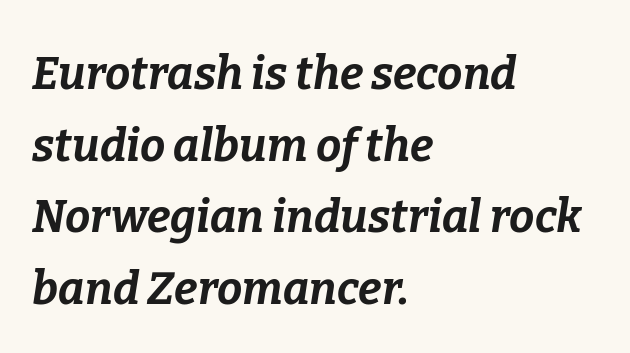
Q: Is the text bold? A: Yes.
Q: Is the text italic (slanted)? A: Yes, it leans right by about 9 degrees.
Q: Is the text underlined? A: No.
Q: How is the paragraph aligned? A: Left-aligned.
Q: Is the spacing between letters normal or unusually wide? A: Normal.
Q: Is the spacing between lines tight, normal or loose? A: Normal.
Q: Width (condensed, normal, or wide)? A: Normal.
Q: Stroke contrast? A: Low.
Q: x-height? A: Medium.
Q: Monospaced? A: No.
